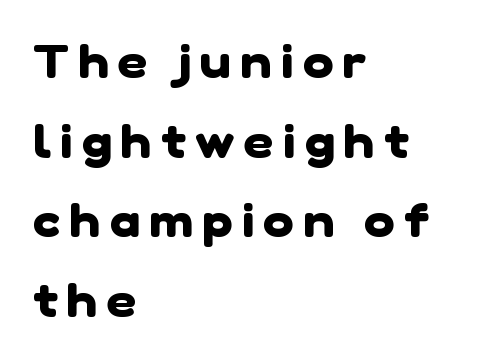
Each letter's strokes conclude bluntly, with no projecting serifs. The rendering inserts visible extra space after every character. Does the weight exceed regular? Yes, all the way to bold. Bare-footed words on every line. The letters advance in unequal steps, a hallmark of proportional type.
